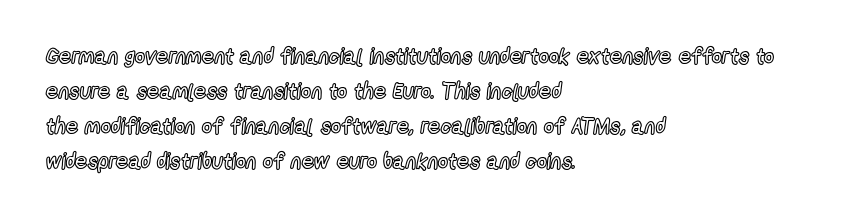
Q: Is the text italic (slanted)? A: Yes.
Q: Is the text underlined? A: No.
Q: How is the paragraph aligned? A: Left-aligned.
Q: Is the spacing between letters normal or unusually wide? A: Normal.
Q: Is the spacing between lines tight, normal or loose? A: Normal.
